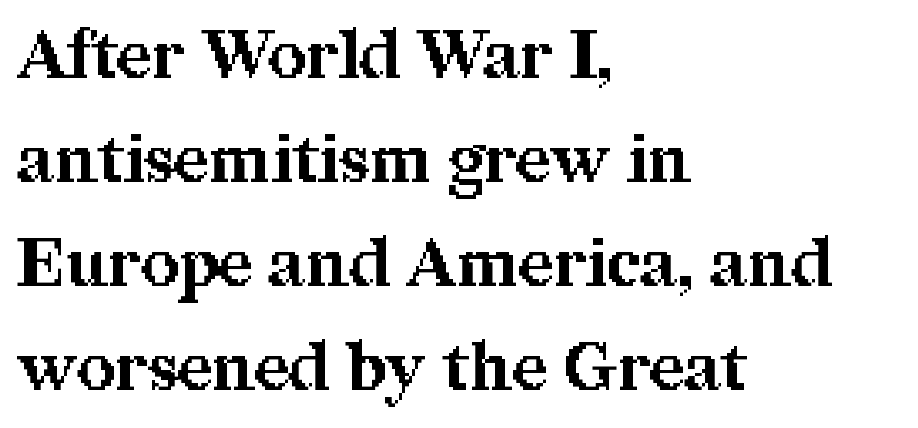
Q: Is the text bold? A: Yes.
Q: Is the text italic (slanted)? A: No, it is upright.
Q: Is the typeface a serif or a sans-serif typeface? A: Serif.
Q: Is the text underlined? A: No.
Q: How is the paragraph aligned? A: Left-aligned.
Q: Is the spacing between letters normal or unusually wide? A: Normal.
Q: Is the spacing between lines tight, normal or loose? A: Normal.
Q: Width (condensed, normal, or wide)? A: Normal.
Q: Stroke contrast? A: Medium.
Q: x-height? A: Medium.
Q: Monospaced? A: No.
